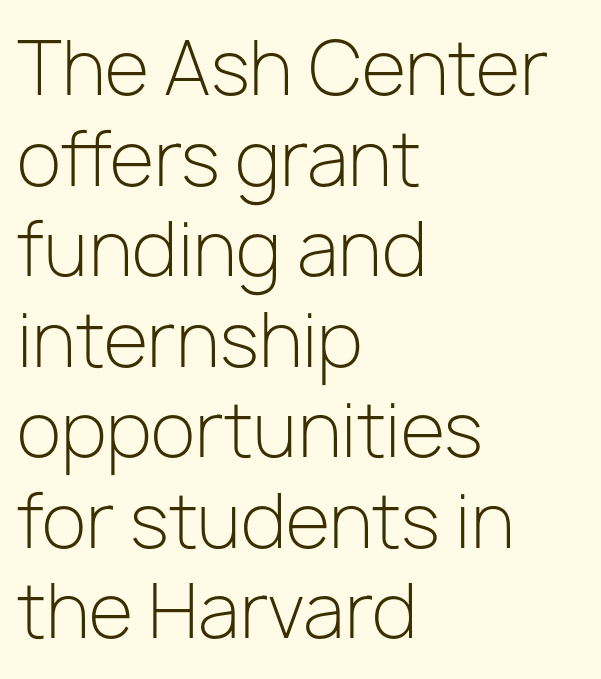
Q: Is the text bold? A: No.
Q: Is the text italic (slanted)? A: No, it is upright.
Q: Is the typeface a serif or a sans-serif typeface? A: Sans-serif.
Q: Is the text underlined? A: No.
Q: How is the paragraph aligned? A: Left-aligned.
Q: Is the spacing between letters normal or unusually wide? A: Normal.
Q: Width (condensed, normal, or wide)? A: Normal.
Q: Stroke contrast? A: Low.
Q: x-height? A: Medium.
Q: Monospaced? A: No.
